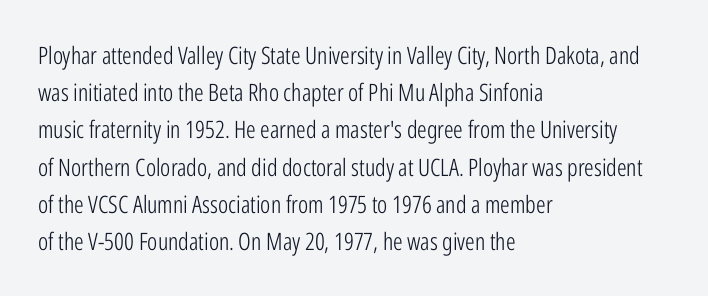
{"italic": "no", "bold": "no", "underline": "no", "align": "left", "line_spacing": "normal", "line_spacing_ratio": 1.55, "letter_spacing": "normal", "letter_spacing_em": 0.0, "glyph_px": 24}
